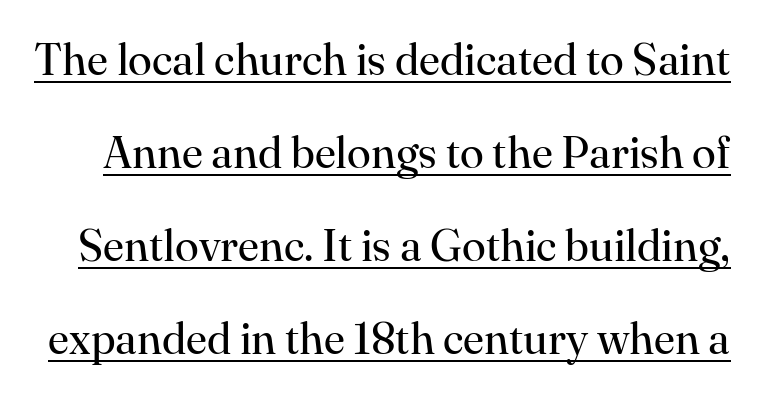
Q: Is the text bold? A: No.
Q: Is the text italic (slanted)? A: No, it is upright.
Q: Is the typeface a serif or a sans-serif typeface? A: Serif.
Q: Is the text underlined? A: Yes.
Q: Is the spacing between letters normal or unusually wide? A: Normal.
Q: Is the spacing between lines tight, normal or loose? A: Loose.
Q: Width (condensed, normal, or wide)? A: Normal.
Q: Stroke contrast? A: High.
Q: x-height? A: Small.
Q: Monospaced? A: No.
